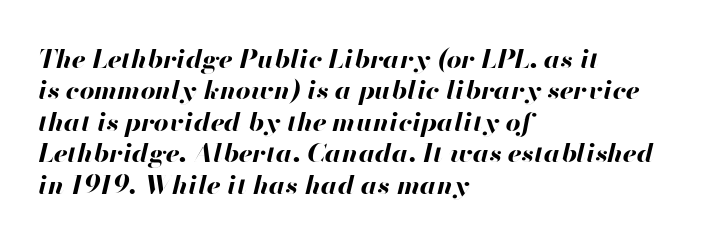
The rendering anchors every line to the left-hand side. The foot of each line stays bare and open. Every character sits at an angle, as italics do. Heavy, bold letterforms. Spacing between characters is what you'd get straight out of the box.
